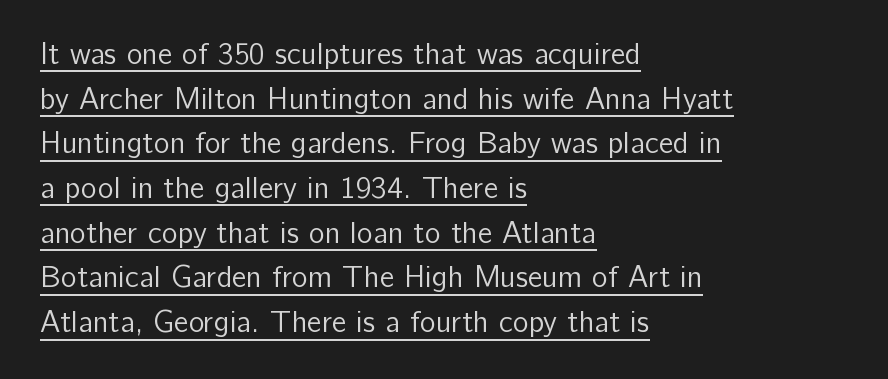
Q: Is the text bold? A: No.
Q: Is the text italic (slanted)? A: No, it is upright.
Q: Is the typeface a serif or a sans-serif typeface? A: Sans-serif.
Q: Is the text underlined? A: Yes.
Q: How is the paragraph aligned? A: Left-aligned.
Q: Is the spacing between letters normal or unusually wide? A: Normal.
Q: Is the spacing between lines tight, normal or loose? A: Normal.
Q: Width (condensed, normal, or wide)? A: Normal.
Q: Stroke contrast? A: Low.
Q: x-height? A: Medium.
Q: Monospaced? A: No.
